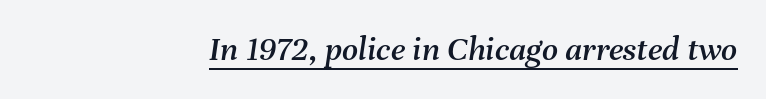
{"italic": "yes", "lean": "right", "slant_degrees": 8, "width": "normal", "stroke_contrast": "medium", "x_height": "medium", "monospaced": "no", "underline": "yes", "align": "right", "letter_spacing": "normal", "letter_spacing_em": 0.0, "glyph_px": 35}
